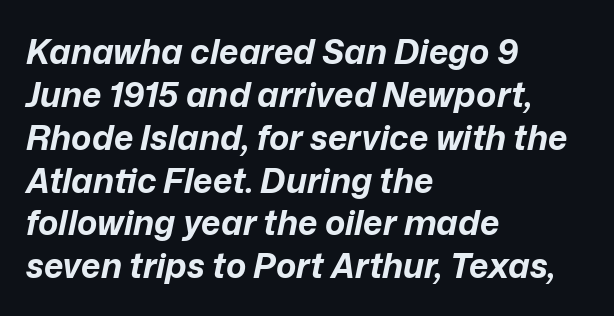
Notice how the passage keeps a crisp vertical edge on the left only. Caption: standard tracking, unaltered. Heft: maximum for text — a bold. When letters slant like this, we call the style italic. Leading matches the norm, producing a regular column. Bare-footed words on every line.
